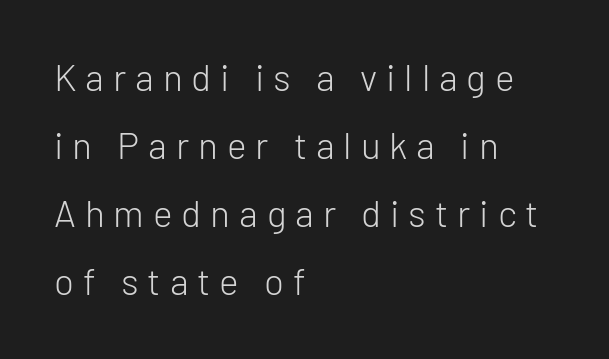
Is the block centered? No — it sits flush against the left margin. Any mark beneath the type? The region is blank. Each letter keeps its own natural width here, so spacing adapts to shape. Spacing between characters has been opened up far beyond the box default. This reads as an unemphasized weight, regular at the heaviest. A typesetter would mark this as roman, not italic.
